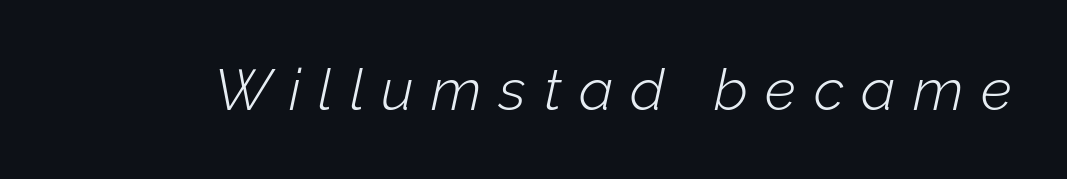
{"italic": "yes", "lean": "right", "slant_degrees": 12, "bold": "no", "weight": "light", "width": "normal", "stroke_contrast": "low", "x_height": "medium", "monospaced": "no", "underline": "no", "letter_spacing": "wide", "letter_spacing_em": 0.3, "glyph_px": 58}
